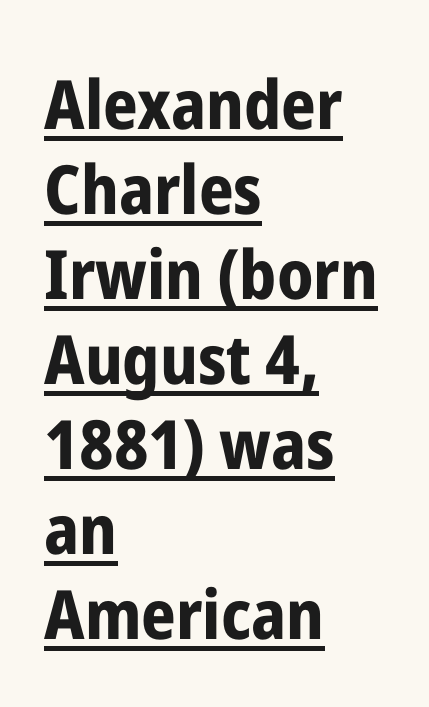
Glyph-to-glyph distance matches everyday printed text. Check the space under the baseline: a stroke is drawn there. The designer went with a sans here, leaving each stem footless. Each letter keeps its own natural width here, so spacing adapts to shape. These lines are set flush left with a ragged right edge. Typesetter's note: full bold, strokes at maximum text heaviness.
